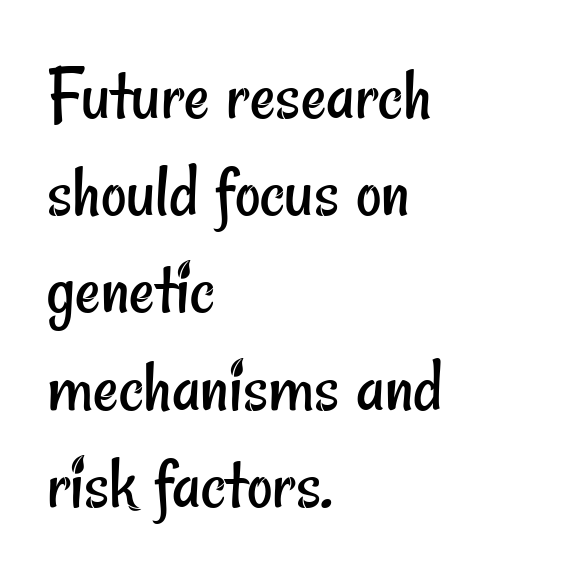
No extra ink here — the face is not bold. No feet cap the strokes, marking this as sans-serif type. Horizontally, the lines are justified to the leading edge only. Standard letterfit; no display-style spreading of the glyphs.
